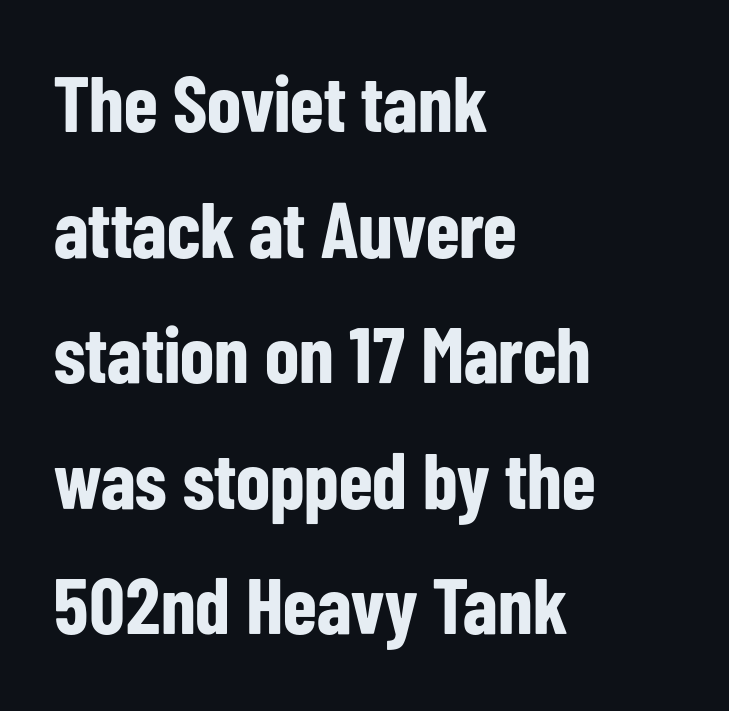
Check the space under the baseline: it is left empty. A typesetter would mark this as roman, not italic. Here the designer chose a conventional face with non-uniform glyph widths. Typeset ragged right — the left edge is the straight one. The passage shown is emphatically bold. The face used here is rendered with its standard letterfit.
